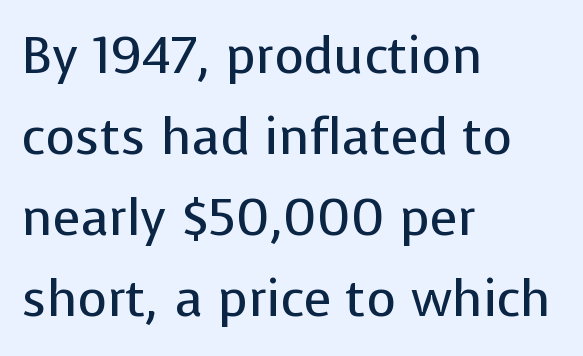
Q: Is the text bold? A: No.
Q: Is the text italic (slanted)? A: No, it is upright.
Q: Is the typeface a serif or a sans-serif typeface? A: Sans-serif.
Q: Is the text underlined? A: No.
Q: How is the paragraph aligned? A: Left-aligned.
Q: Is the spacing between letters normal or unusually wide? A: Normal.
Q: Is the spacing between lines tight, normal or loose? A: Normal.
Q: Width (condensed, normal, or wide)? A: Normal.
Q: Stroke contrast? A: Low.
Q: x-height? A: Medium.
Q: Monospaced? A: No.
